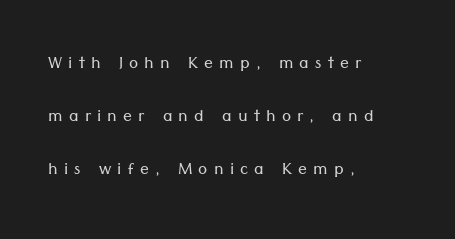
{"italic": "no", "bold": "no", "underline": "no", "align": "left", "line_spacing": "loose", "line_spacing_ratio": 2.42, "letter_spacing": "wide", "letter_spacing_em": 0.28, "glyph_px": 22}
